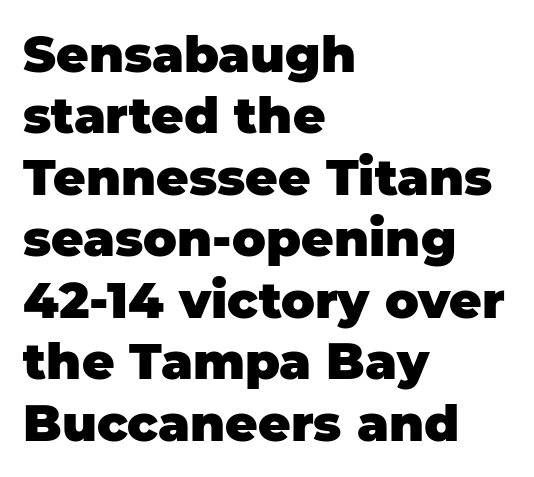
The image shows 50 px heavy sans-serif type, upright; set left-aligned, line spacing 1.23x, normal letter spacing, not underlined; low stroke contrast and a large x-height.
